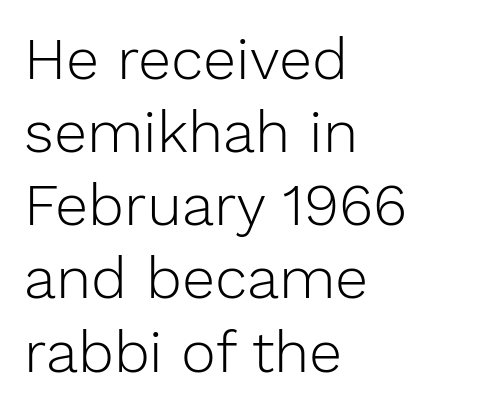
Plain, unruled lines of type. Note the varied advance widths — an 'i' is clearly narrower than an 'm'. Nobody touched the tracking dial on this one. Does the lettering tilt? It doesn't — this is upright. Where is the straight margin? On the left. Unbolded letterforms with no extra heft.
